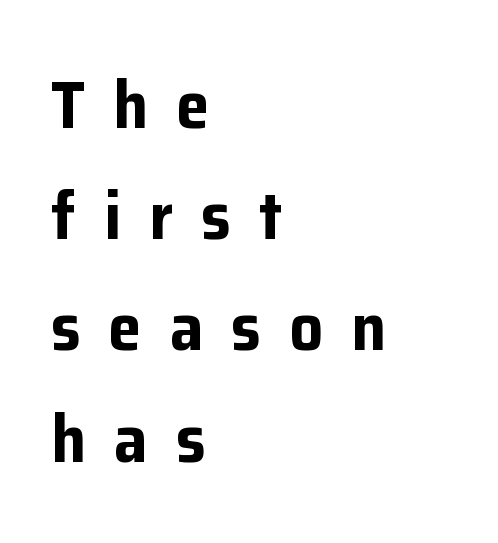
I'd describe the lettering as bold — thick and assertive. Every stem runs plumb, perpendicular to the baseline. The passage is arranged the way most books set body copy — flush left. I'd call this a sans setting — the letters go barefoot.
